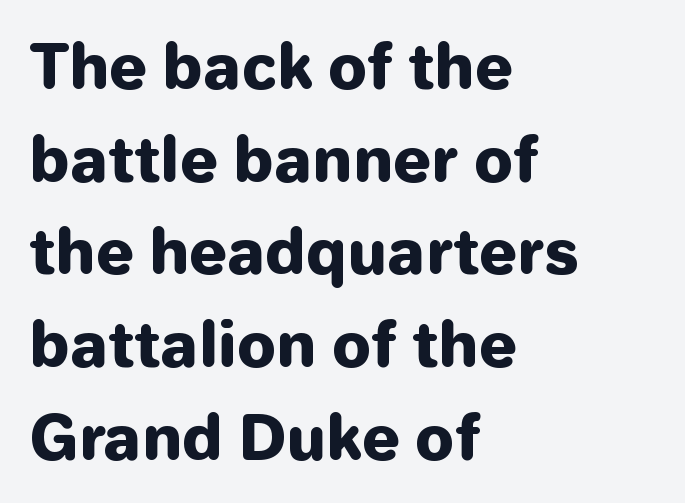
Q: Is the text bold? A: Yes.
Q: Is the text italic (slanted)? A: No, it is upright.
Q: Is the typeface a serif or a sans-serif typeface? A: Sans-serif.
Q: Is the text underlined? A: No.
Q: How is the paragraph aligned? A: Left-aligned.
Q: Is the spacing between letters normal or unusually wide? A: Normal.
Q: Is the spacing between lines tight, normal or loose? A: Normal.
Q: Width (condensed, normal, or wide)? A: Normal.
Q: Stroke contrast? A: Low.
Q: x-height? A: Medium.
Q: Monospaced? A: No.
